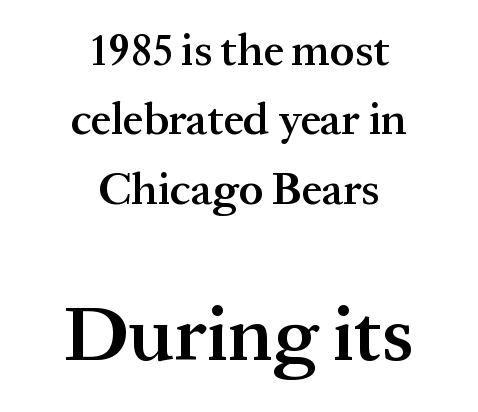
Q: Is the text bold? A: Semi-bold.
Q: Is the text italic (slanted)? A: No, it is upright.
Q: Is the typeface a serif or a sans-serif typeface? A: Serif.
Q: Is the text underlined? A: No.
Q: How is the paragraph aligned? A: Centered.
Q: Is the spacing between letters normal or unusually wide? A: Normal.
Q: Is the spacing between lines tight, normal or loose? A: Normal.
Q: Which block of text is set in a larger size, the first (top) or the second (bottom)? A: The second (bottom) one.
Q: Width (condensed, normal, or wide)? A: Normal.
Q: Stroke contrast? A: Medium.
Q: x-height? A: Medium.
Q: Monospaced? A: No.
